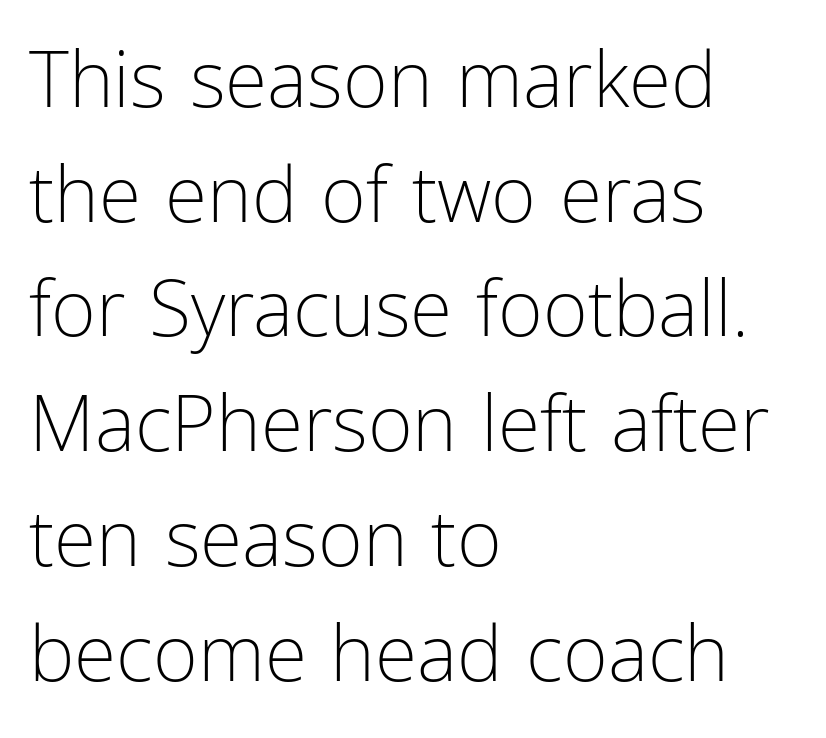
Compared with a centered layout, this one pins lines to the left instead. The glyphs in this specimen are sans serif. Every character sits straight up, as roman type does. These lines are rendered in a variable-pitch font.
